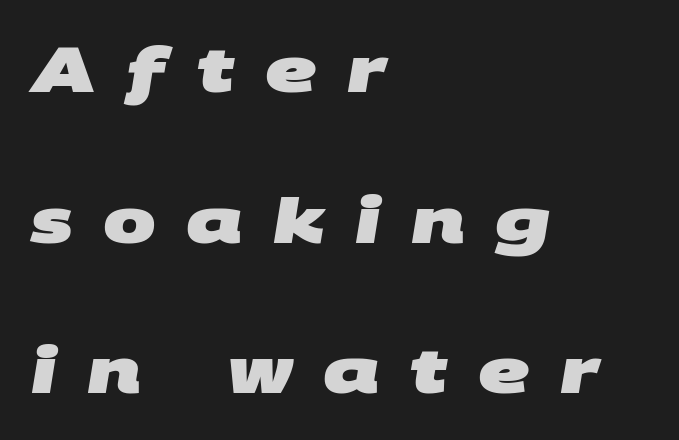
The image shows 63 px heavy, wide sans-serif type; set left-aligned, loose line spacing (2.39x), unusually wide letter spacing (+0.48 em), not underlined; medium stroke contrast and a large x-height.
